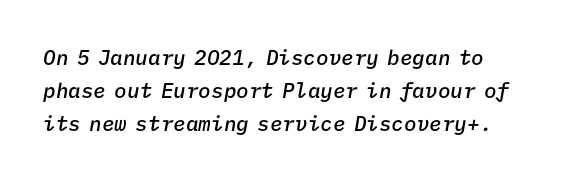
{"italic": "yes", "lean": "right", "slant_degrees": 9, "bold": "semi", "underline": "no", "line_spacing": "normal", "line_spacing_ratio": 1.58, "letter_spacing": "normal", "letter_spacing_em": 0.0, "glyph_px": 21}
